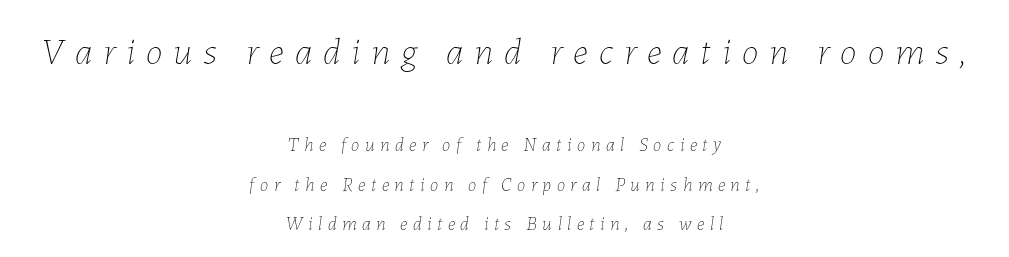
Baseline-to-baseline distance is far greater than the letter height. Short note: letters widely spaced. Large over small — that's the arrangement of the two blocks here. The font's italic variant was chosen for this text.
